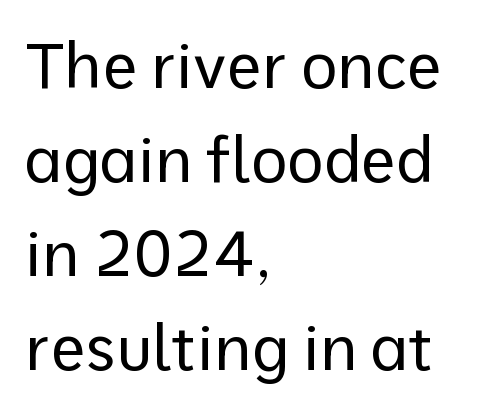
{"serif": "no", "italic": "no", "bold": "no", "weight": "regular", "width": "normal", "stroke_contrast": "low", "x_height": "medium", "monospaced": "no", "underline": "no", "align": "left", "line_spacing": "normal", "line_spacing_ratio": 1.49, "letter_spacing": "normal", "letter_spacing_em": 0.0, "glyph_px": 63}
